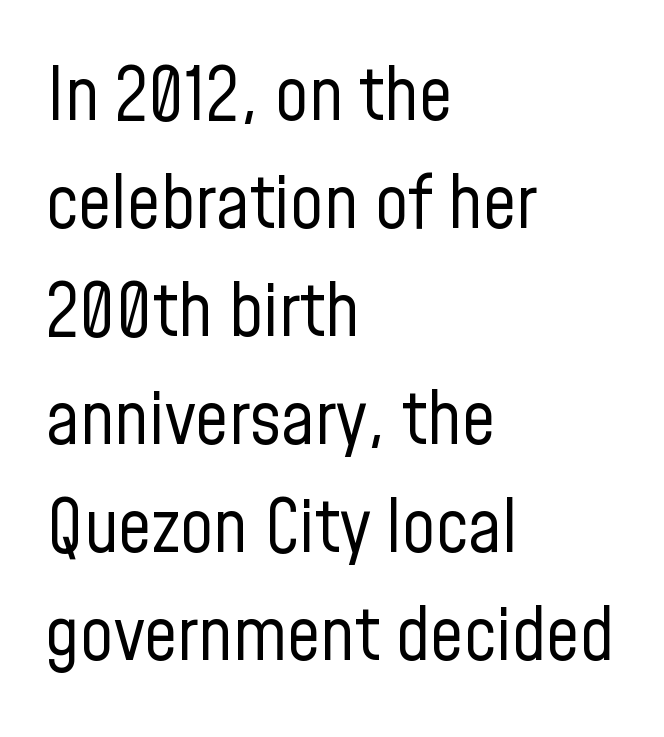
Q: Is the text bold? A: No.
Q: Is the text italic (slanted)? A: No, it is upright.
Q: Is the typeface a serif or a sans-serif typeface? A: Sans-serif.
Q: Is the text underlined? A: No.
Q: How is the paragraph aligned? A: Left-aligned.
Q: Is the spacing between letters normal or unusually wide? A: Normal.
Q: Is the spacing between lines tight, normal or loose? A: Normal.
Q: Width (condensed, normal, or wide)? A: Condensed.
Q: Stroke contrast? A: Low.
Q: x-height? A: Medium.
Q: Monospaced? A: No.
